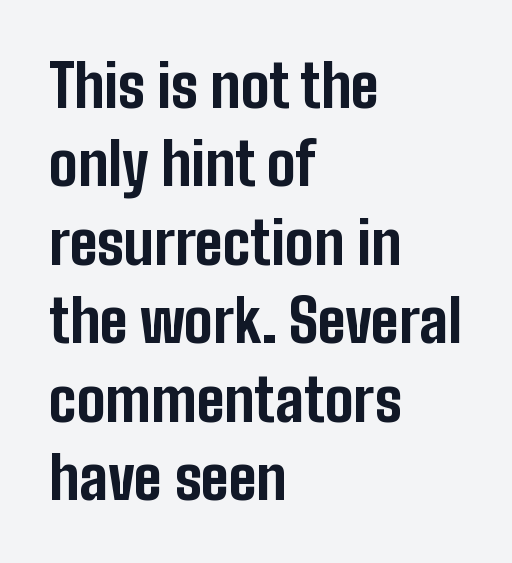
Q: Is the text bold? A: Yes.
Q: Is the text italic (slanted)? A: No, it is upright.
Q: Is the typeface a serif or a sans-serif typeface? A: Sans-serif.
Q: Is the text underlined? A: No.
Q: How is the paragraph aligned? A: Left-aligned.
Q: Is the spacing between letters normal or unusually wide? A: Normal.
Q: Is the spacing between lines tight, normal or loose? A: Normal.
Q: Width (condensed, normal, or wide)? A: Condensed.
Q: Stroke contrast? A: Low.
Q: x-height? A: Medium.
Q: Monospaced? A: No.
